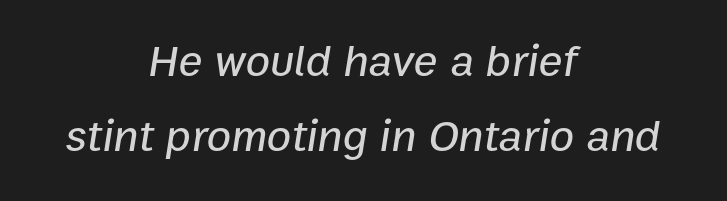
Q: Is the text italic (slanted)? A: Yes, it leans right by about 9 degrees.
Q: Is the text underlined? A: No.
Q: How is the paragraph aligned? A: Centered.
Q: Is the spacing between letters normal or unusually wide? A: Normal.
Q: Is the spacing between lines tight, normal or loose? A: Normal.
Q: Width (condensed, normal, or wide)? A: Normal.
Q: Stroke contrast? A: Low.
Q: x-height? A: Medium.
Q: Monospaced? A: No.
